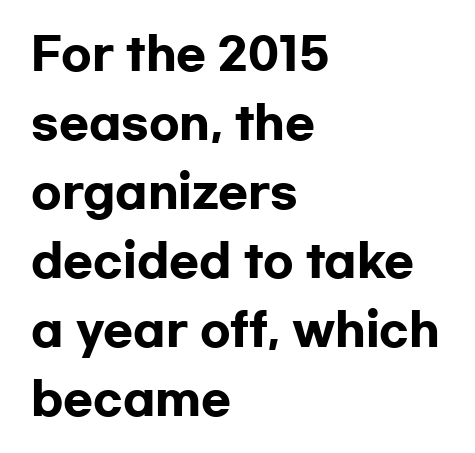
Serifs: no, the terminals of the letterforms are clean. If you measured baseline to baseline, you'd find a middling distance. The rag falls on the right side of this text block. Short note: letters normally spaced. The string is rendered with underlining switched off.
